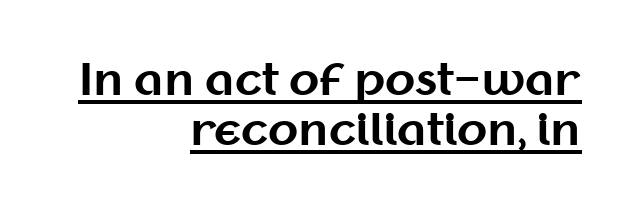
The image shows 44 px bold sans-serif type, upright; set right-aligned, tight line spacing (1.14x), normal letter spacing, underlined; medium stroke contrast and a medium x-height.
